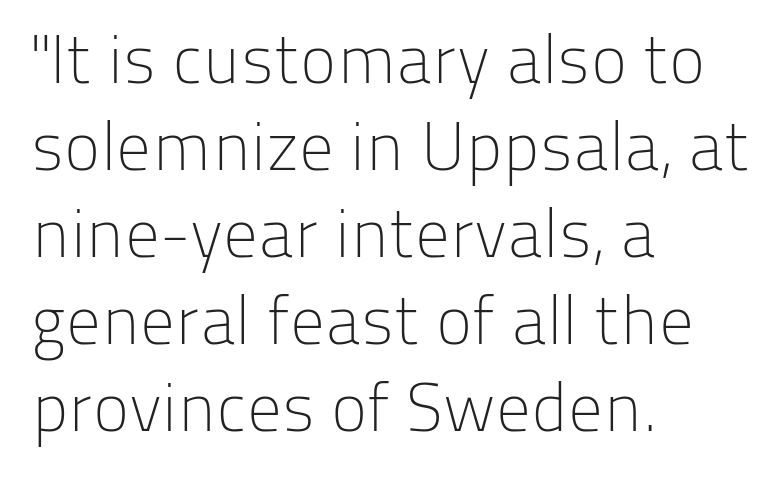
{"serif": "no", "italic": "no", "bold": "no", "weight": "light", "width": "normal", "stroke_contrast": "low", "x_height": "medium", "monospaced": "no", "underline": "no", "align": "left", "line_spacing": "normal", "line_spacing_ratio": 1.26, "letter_spacing": "normal", "letter_spacing_em": 0.0, "glyph_px": 69}
